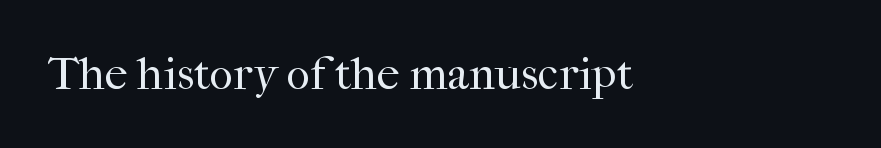
{"serif": "yes", "italic": "no", "bold": "no", "weight": "regular", "width": "normal", "stroke_contrast": "high", "x_height": "medium", "monospaced": "no", "underline": "no", "align": "left", "letter_spacing": "normal", "letter_spacing_em": 0.0, "glyph_px": 46}
